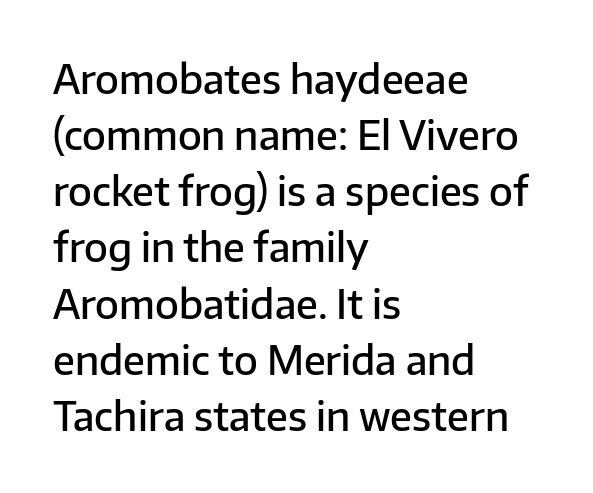
The image shows 39 px semibold sans-serif type, upright; set left-aligned, normal line spacing (1.44x), normal letter spacing, not underlined; low stroke contrast and a medium x-height.
